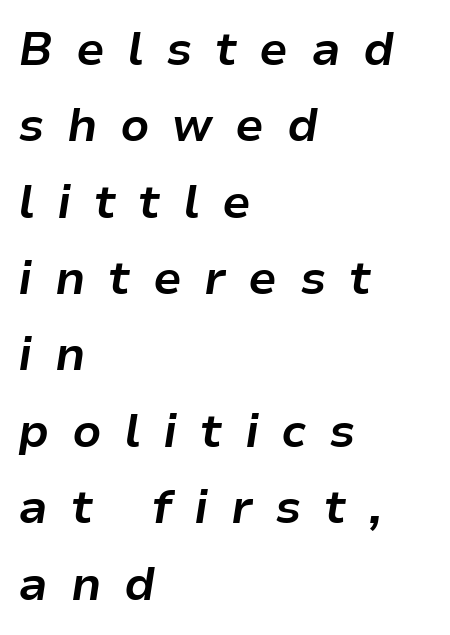
Q: Is the text bold? A: Yes.
Q: Is the text italic (slanted)? A: Yes, it leans right by about 9 degrees.
Q: Is the text underlined? A: No.
Q: How is the paragraph aligned? A: Left-aligned.
Q: Is the spacing between letters normal or unusually wide? A: Unusually wide.
Q: Is the spacing between lines tight, normal or loose? A: Normal.
Q: Width (condensed, normal, or wide)? A: Normal.
Q: Stroke contrast? A: Low.
Q: x-height? A: Medium.
Q: Monospaced? A: No.
